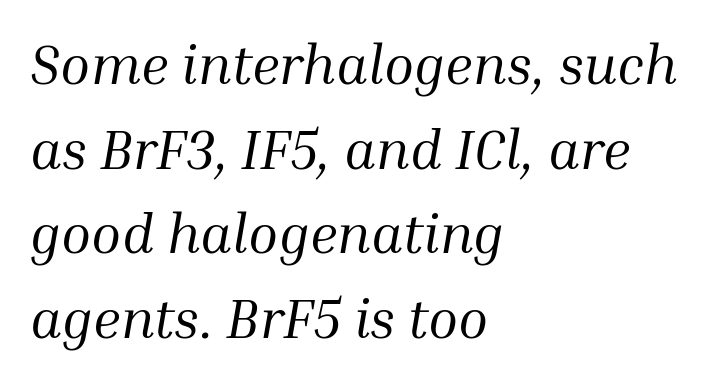
{"serif": "yes", "italic": "yes", "lean": "right", "slant_degrees": 10, "bold": "no", "weight": "regular", "width": "normal", "stroke_contrast": "medium", "x_height": "medium", "monospaced": "no", "underline": "no", "align": "left", "line_spacing": "normal", "line_spacing_ratio": 1.54, "letter_spacing": "normal", "letter_spacing_em": 0.0, "glyph_px": 55}
